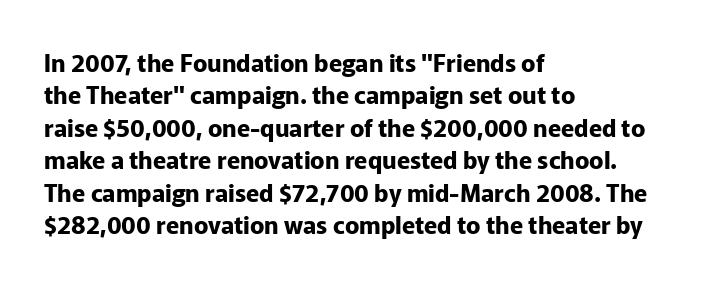
Whoever set this chose a conventional vertical rhythm. Emphasis by weight is at full strength: bold. The setting favours the left margin, as ordinary paragraphs usually do. Glance below the letters and you will spot only blank space. Rendered with straight, roman letterforms.
